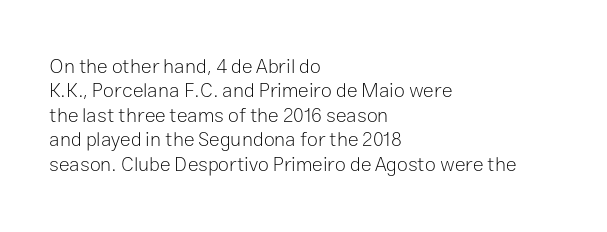
Q: Is the text bold? A: No.
Q: Is the text italic (slanted)? A: No, it is upright.
Q: Is the text underlined? A: No.
Q: How is the paragraph aligned? A: Left-aligned.
Q: Is the spacing between letters normal or unusually wide? A: Normal.
